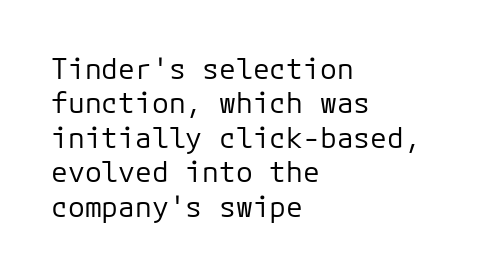
Unlike italic type, these characters show no tilt at all. The passage shown is not underscored anywhere. The face used here is a sans, in the tradition of grotesques and geometrics. This sample uses plain, unmodified letter spacing. Caption: face not bold, strokes unweighted.
